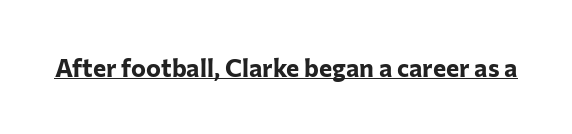
The image shows 25 px bold type, upright; set normal letter spacing, underlined.
